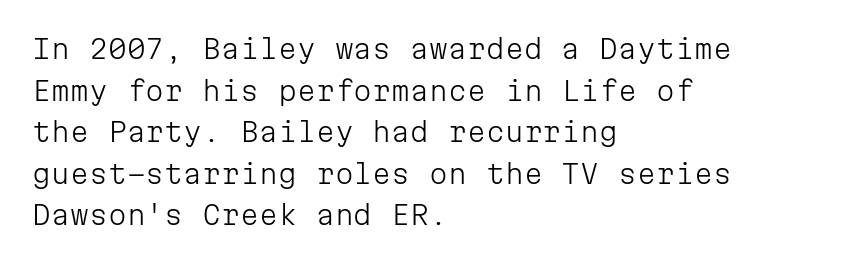
The image shows 27 px text type, upright; set left-aligned, normal line spacing (1.54x), normal letter spacing, not underlined.
